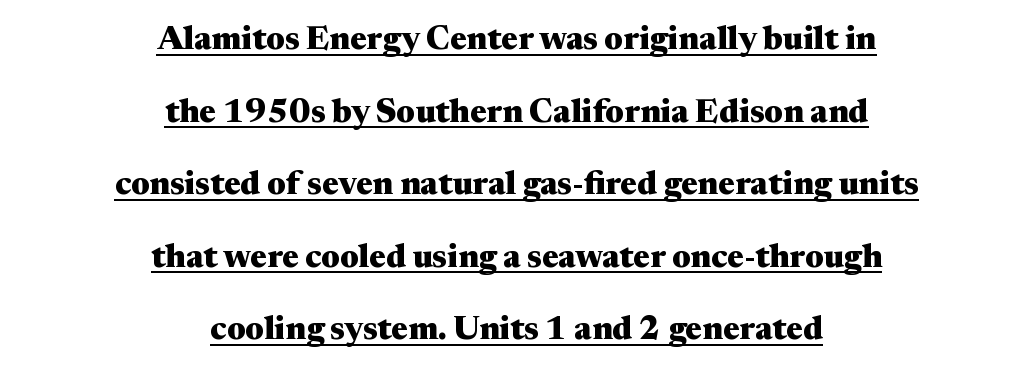
This block would shrink considerably if given ordinary leading; it's expanded now. The rendering positions every line midway between the sides. Designer's note — italics off, roman on. The letters advance in unequal steps, a hallmark of proportional type. Glance below the letters and you will spot a drawn line.
